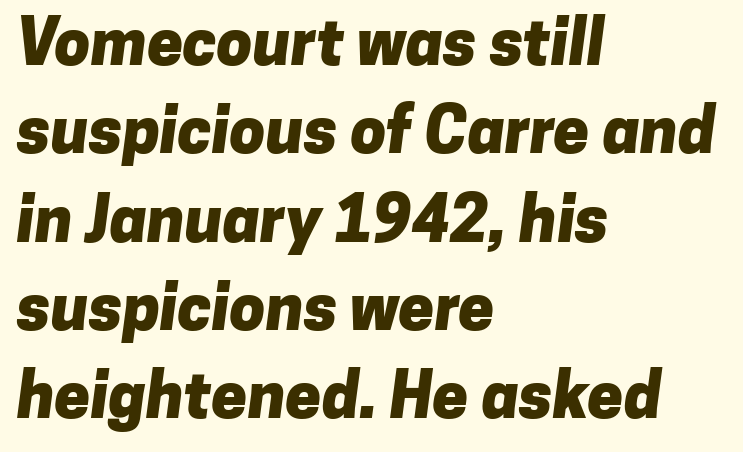
The image shows 64 px heavy sans-serif type; set left-aligned, normal line spacing (1.38x), normal letter spacing, not underlined; low stroke contrast and a medium x-height.
